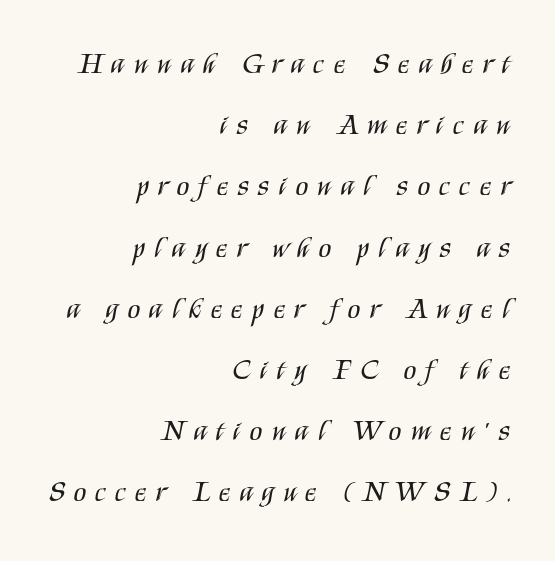
The image shows 29 px regular-weight, condensed sans-serif type; set right-aligned, loose line spacing (2.11x), unusually wide letter spacing (+0.33 em), not underlined; medium stroke contrast and a large x-height.
